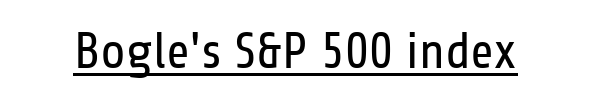
Students, observe the line beneath the letters — that is underlining. Varying glyph widths throughout — classic text-font behaviour. Typographically, this falls in the sans-serif category. Between one letter and the next there's only the usual sliver of space.
